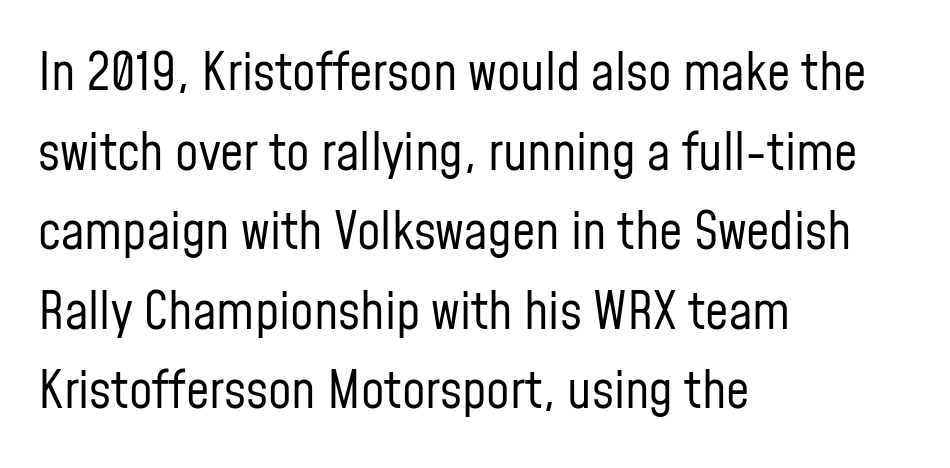
This is roman type, the default non-slanted kind. Bare-footed words on every line. Weight: not bold — regular or lighter. Varying glyph widths throughout — classic text-font behaviour. The text was rendered using a sans face with plain stroke endings. Each line starts at the same left margin while the right side varies.
